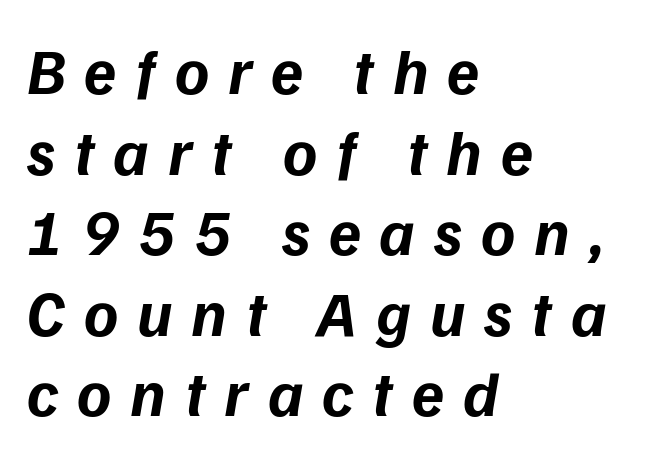
{"serif": "no", "bold": "yes", "weight": "bold", "width": "normal", "stroke_contrast": "low", "x_height": "medium", "monospaced": "no", "underline": "no", "align": "left", "line_spacing_ratio": 1.24, "letter_spacing": "wide", "letter_spacing_em": 0.29, "glyph_px": 65}
